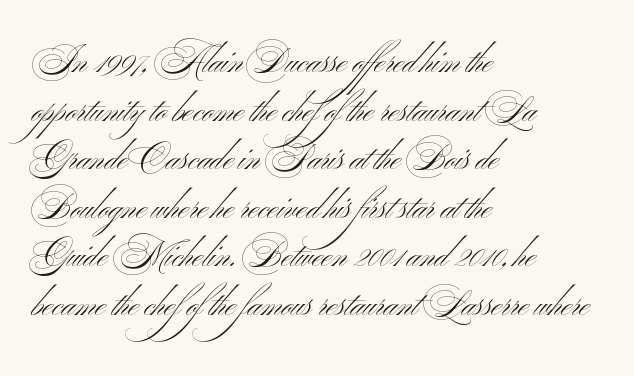
Q: Is the text bold? A: No.
Q: Is the text italic (slanted)? A: Yes.
Q: Is the typeface a serif or a sans-serif typeface? A: Sans-serif.
Q: Is the text underlined? A: No.
Q: How is the paragraph aligned? A: Left-aligned.
Q: Is the spacing between letters normal or unusually wide? A: Normal.
Q: Is the spacing between lines tight, normal or loose? A: Normal.
Q: Width (condensed, normal, or wide)? A: Wide.
Q: Stroke contrast? A: Medium.
Q: x-height? A: Small.
Q: Monospaced? A: No.
